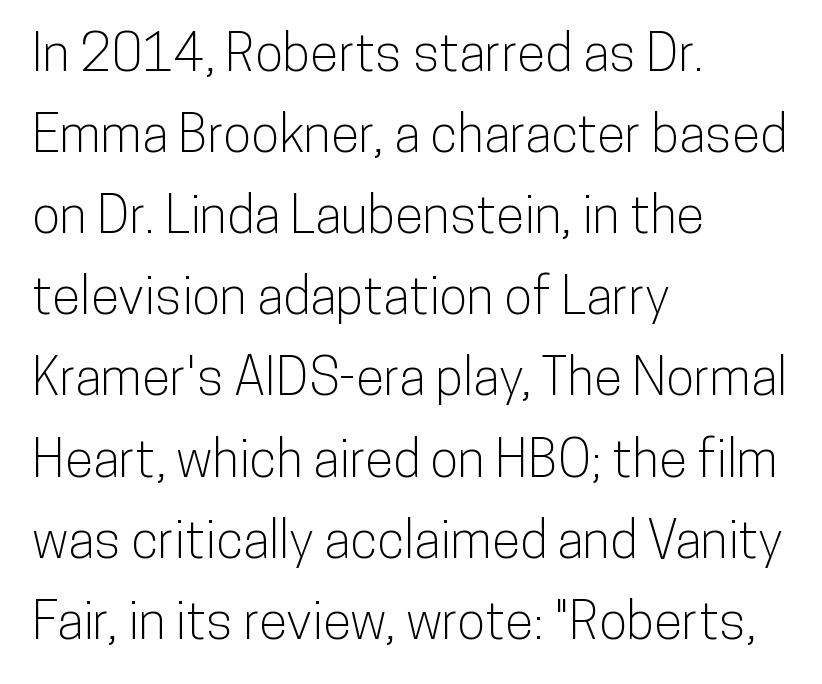
The typeface chosen for these lines omits serifs. This sample has the flowing, uneven cadence of proportional lettering. Is the block centered? No — it sits flush against the left margin. Check under the words: just untouched page.
